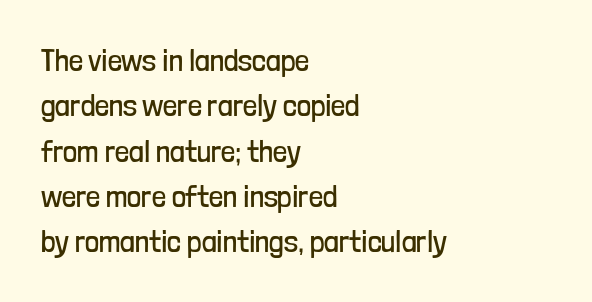
{"serif": "no", "italic": "no", "bold": "no", "weight": "regular", "width": "condensed", "stroke_contrast": "low", "x_height": "medium", "monospaced": "no", "underline": "no", "align": "left", "line_spacing": "normal", "line_spacing_ratio": 1.46, "letter_spacing": "normal", "letter_spacing_em": 0.0, "glyph_px": 31}
